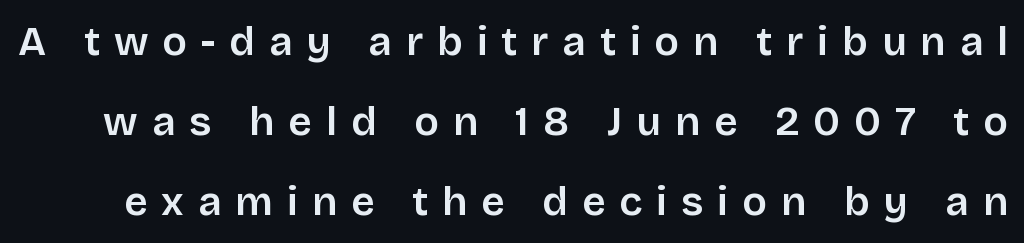
Q: Is the text bold? A: Semi-bold.
Q: Is the text italic (slanted)? A: No, it is upright.
Q: Is the typeface a serif or a sans-serif typeface? A: Sans-serif.
Q: Is the text underlined? A: No.
Q: Is the spacing between letters normal or unusually wide? A: Unusually wide.
Q: Is the spacing between lines tight, normal or loose? A: Loose.
Q: Width (condensed, normal, or wide)? A: Normal.
Q: Stroke contrast? A: Low.
Q: x-height? A: Large.
Q: Monospaced? A: No.
